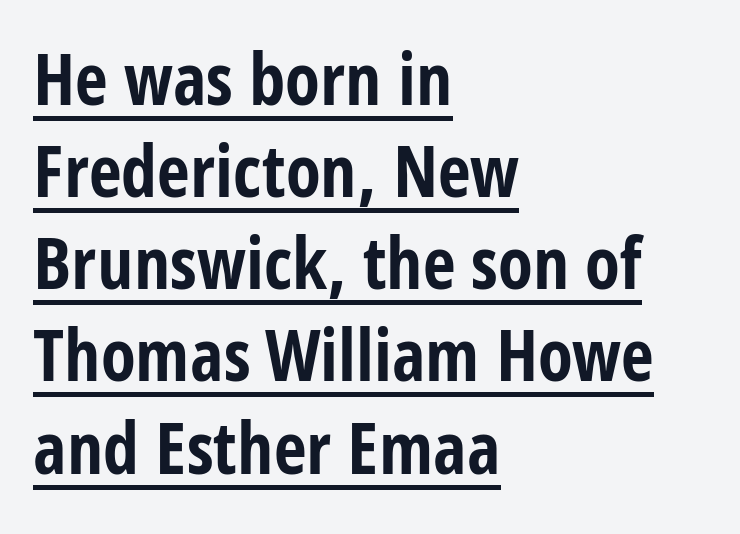
Q: Is the text bold? A: Yes.
Q: Is the text italic (slanted)? A: No, it is upright.
Q: Is the typeface a serif or a sans-serif typeface? A: Sans-serif.
Q: Is the text underlined? A: Yes.
Q: How is the paragraph aligned? A: Left-aligned.
Q: Is the spacing between letters normal or unusually wide? A: Normal.
Q: Is the spacing between lines tight, normal or loose? A: Normal.
Q: Width (condensed, normal, or wide)? A: Condensed.
Q: Stroke contrast? A: Low.
Q: x-height? A: Large.
Q: Monospaced? A: No.
